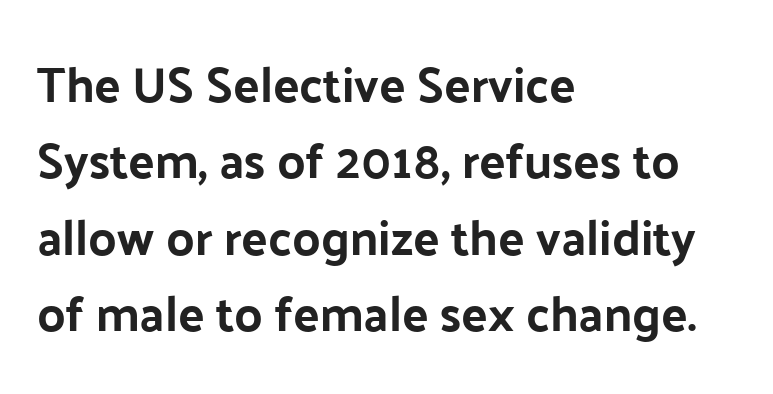
The image shows 49 px bold sans-serif type, upright; set left-aligned, normal line spacing (1.56x), normal letter spacing, not underlined; low stroke contrast and a medium x-height.
